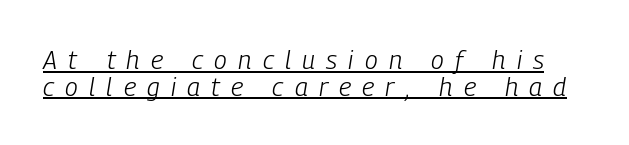
{"italic": "yes", "lean": "right", "slant_degrees": 9, "bold": "no", "underline": "yes", "line_spacing": "tight", "line_spacing_ratio": 1.02, "letter_spacing": "wide", "letter_spacing_em": 0.43, "glyph_px": 26}
